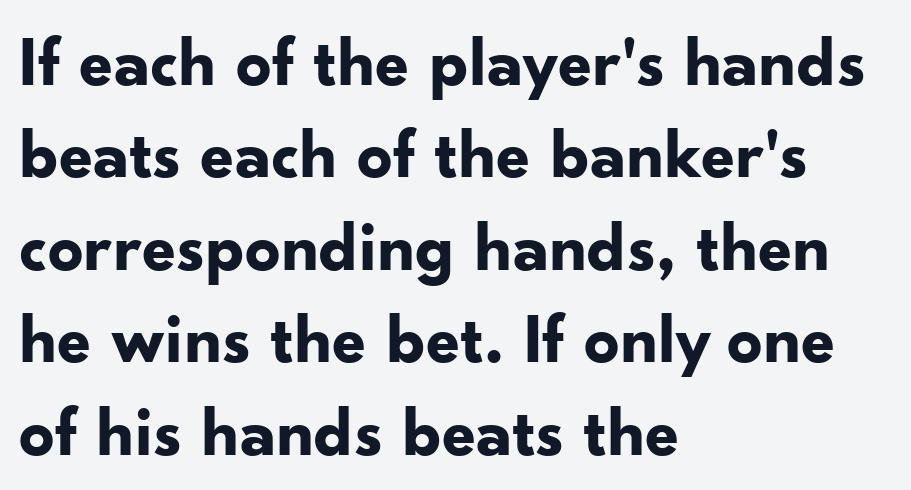
{"serif": "no", "italic": "no", "bold": "yes", "weight": "bold", "width": "normal", "stroke_contrast": "low", "x_height": "small", "monospaced": "no", "underline": "no", "align": "left", "line_spacing": "normal", "line_spacing_ratio": 1.32, "letter_spacing": "normal", "letter_spacing_em": 0.0, "glyph_px": 70}
